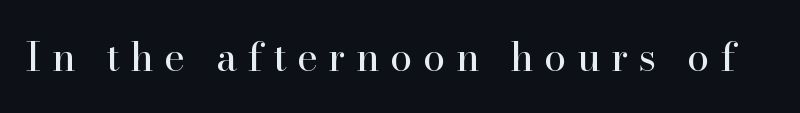
Q: Is the text bold? A: No.
Q: Is the text italic (slanted)? A: No, it is upright.
Q: Is the typeface a serif or a sans-serif typeface? A: Serif.
Q: Is the text underlined? A: No.
Q: Is the spacing between letters normal or unusually wide? A: Unusually wide.
Q: Width (condensed, normal, or wide)? A: Normal.
Q: Stroke contrast? A: High.
Q: x-height? A: Small.
Q: Monospaced? A: No.
